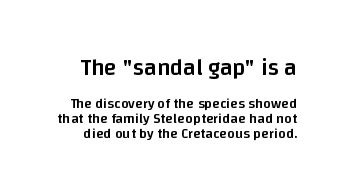
This sample uses plain, unmodified letter spacing. The lines are packed closely together with very little leading. In terms of posture, this sample is upright. Does the weight exceed regular? Yes, but only to semibold.
